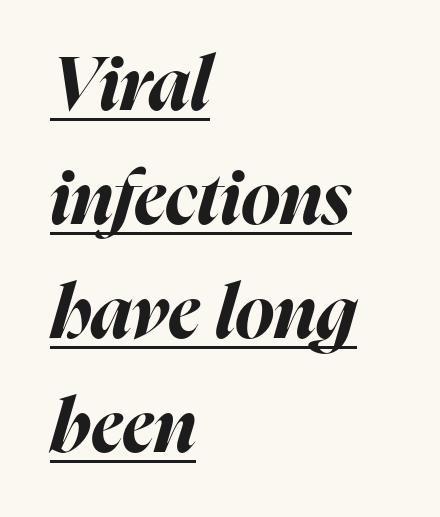
The image shows 74 px bold type, italic (leaning right); set left-aligned, normal line spacing (1.54x), normal letter spacing, underlined; high stroke contrast and a medium x-height.
